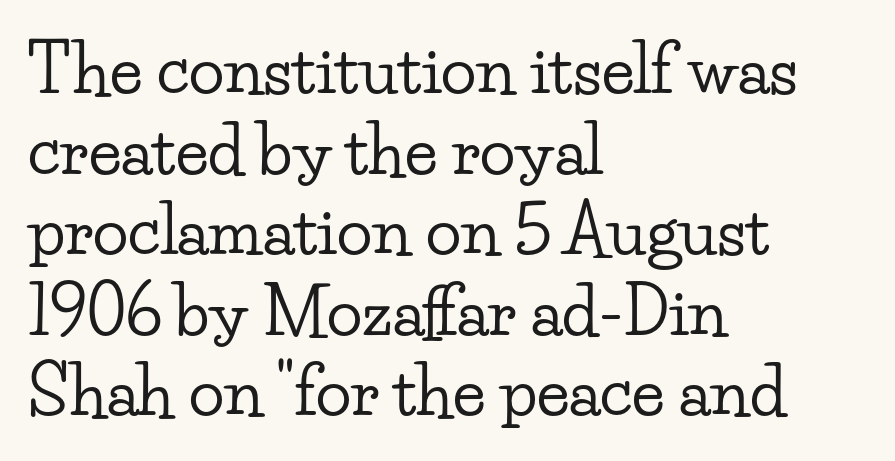
Default kerning and tracking; the words read as compact shapes. Do the characters align in a grid? No, the font is proportional. A clean baseline with only descenders dipping below it. When letters stand straight like this, we call the style roman or upright. Horizontal alignment here is leftward, the default for most running prose. Regarding serifs, this sample has them.
